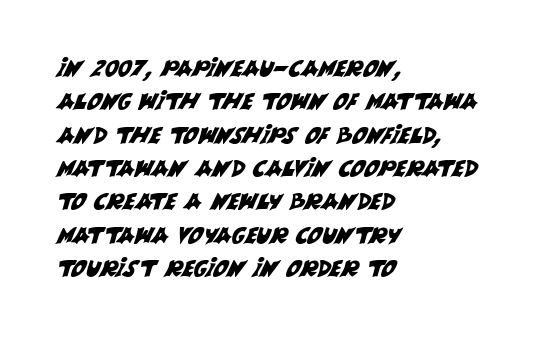
The image shows 23 px text type; set left-aligned, normal line spacing (1.45x), normal letter spacing, not underlined.
